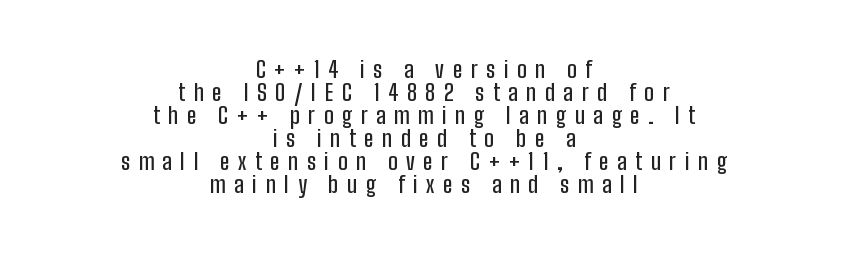
{"italic": "no", "underline": "no", "align": "center", "line_spacing": "tight", "line_spacing_ratio": 1.0, "letter_spacing": "wide", "letter_spacing_em": 0.37, "glyph_px": 23}
